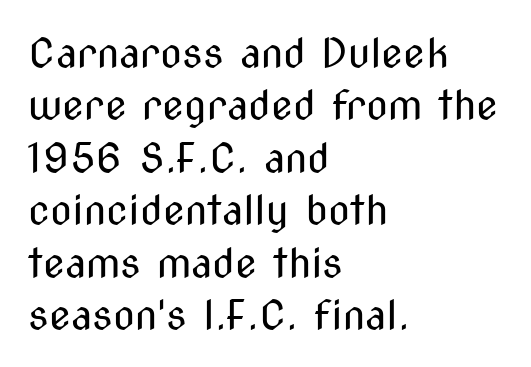
The image shows 40 px regular-weight, condensed sans-serif type, upright; set left-aligned, normal line spacing (1.31x), normal letter spacing, not underlined; medium stroke contrast and a medium x-height.
